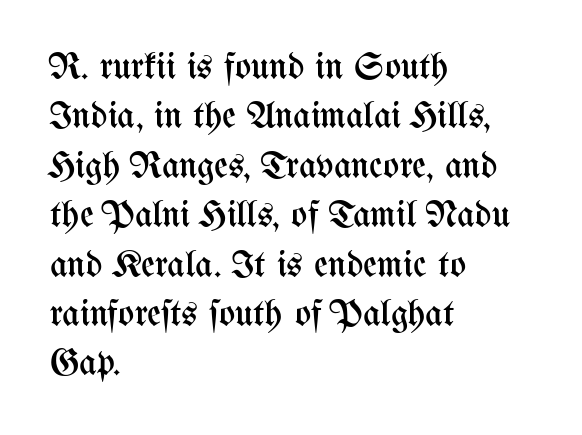
Q: Is the text bold? A: No.
Q: Is the text italic (slanted)? A: No, it is upright.
Q: Is the text underlined? A: No.
Q: How is the paragraph aligned? A: Left-aligned.
Q: Is the spacing between letters normal or unusually wide? A: Normal.
Q: Is the spacing between lines tight, normal or loose? A: Normal.
Q: Width (condensed, normal, or wide)? A: Condensed.
Q: Stroke contrast? A: Medium.
Q: x-height? A: Medium.
Q: Monospaced? A: No.
